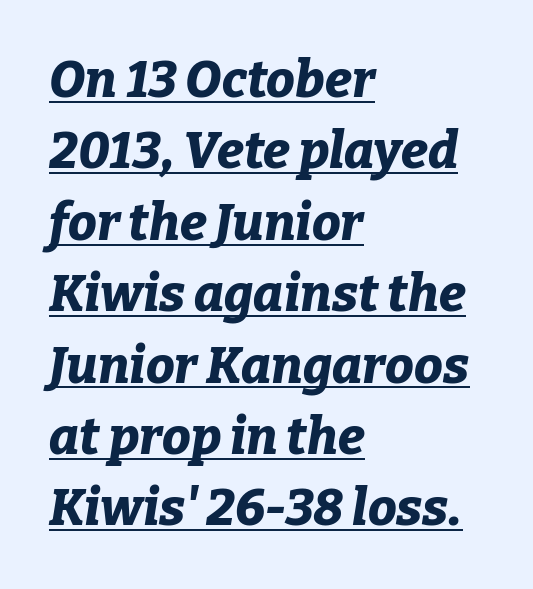
The image shows 51 px bold type, italic (leaning right); set left-aligned, normal line spacing (1.4x), normal letter spacing, underlined; low stroke contrast and a medium x-height.
